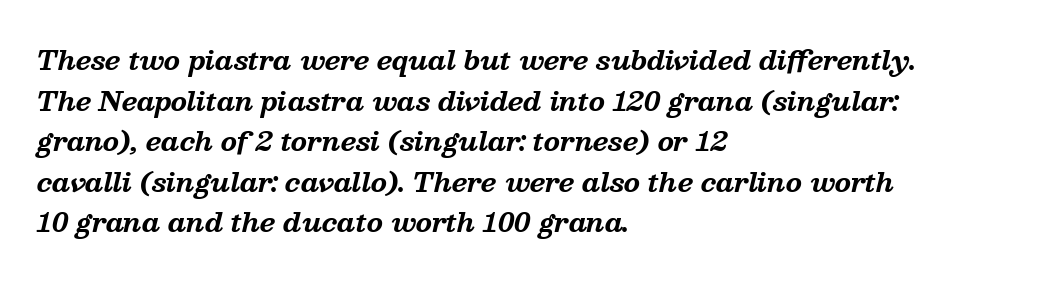
The image shows 26 px bold type, italic (leaning right); set left-aligned, normal line spacing (1.56x), normal letter spacing, not underlined.
